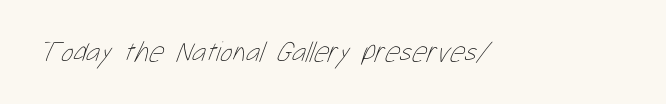
The image shows 29 px thin, condensed type; set normal letter spacing, not underlined; low stroke contrast and a medium x-height.
